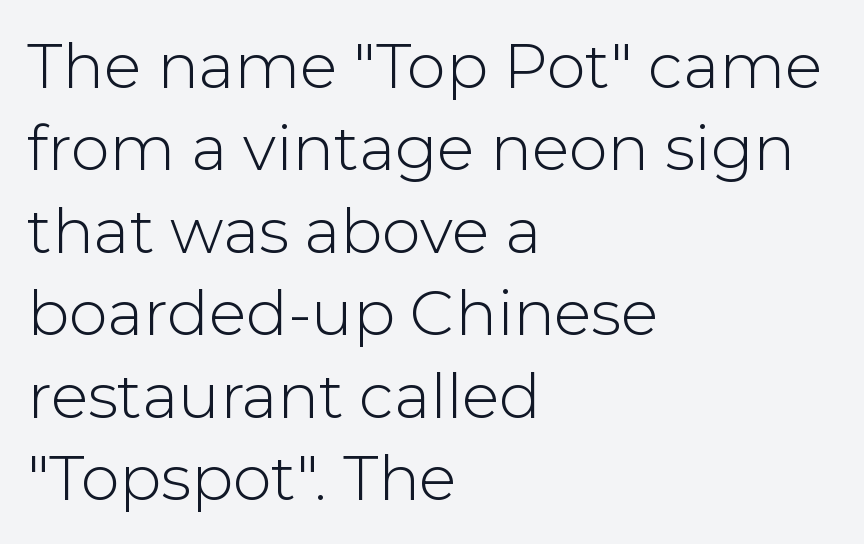
Q: Is the text bold? A: No.
Q: Is the text italic (slanted)? A: No, it is upright.
Q: Is the typeface a serif or a sans-serif typeface? A: Sans-serif.
Q: Is the text underlined? A: No.
Q: How is the paragraph aligned? A: Left-aligned.
Q: Is the spacing between letters normal or unusually wide? A: Normal.
Q: Is the spacing between lines tight, normal or loose? A: Normal.
Q: Width (condensed, normal, or wide)? A: Normal.
Q: Stroke contrast? A: Low.
Q: x-height? A: Medium.
Q: Monospaced? A: No.
